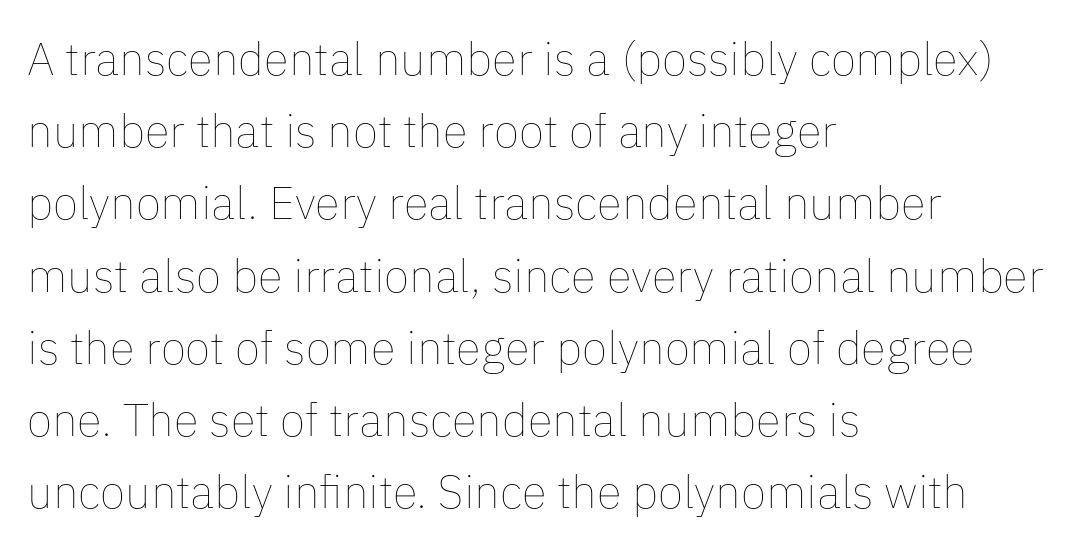
The image shows 46 px thin type, upright; set left-aligned, normal line spacing (1.57x), normal letter spacing, not underlined; low stroke contrast and a medium x-height.
